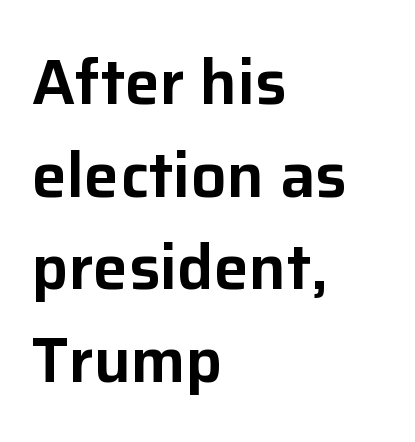
The image shows 63 px sans-serif type, upright; set left-aligned, normal line spacing (1.47x), normal letter spacing, not underlined; low stroke contrast and a medium x-height.
